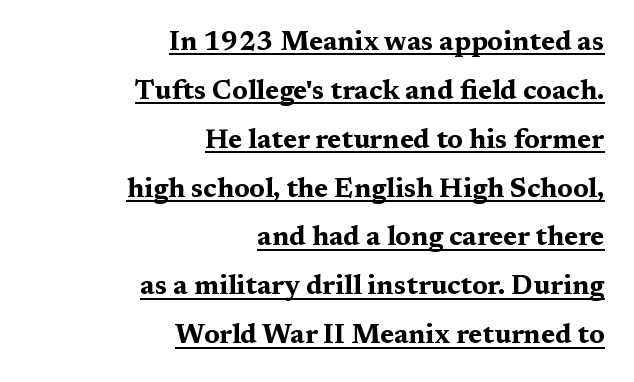
The rendering uses the underline text-decoration. If you drew a ruler down the right edge, every line would touch it. Nope, not italic — everything's standing straight. The sample has been set heavy, in full bold. Each word holds together tightly as a unit, with standard inter-letter gaps.
